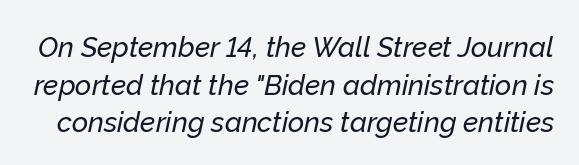
Q: Is the text italic (slanted)? A: Yes, it leans right by about 12 degrees.
Q: Is the text underlined? A: No.
Q: Is the spacing between letters normal or unusually wide? A: Normal.
Q: Is the spacing between lines tight, normal or loose? A: Normal.
Q: Width (condensed, normal, or wide)? A: Normal.
Q: Stroke contrast? A: Low.
Q: x-height? A: Medium.
Q: Monospaced? A: No.
